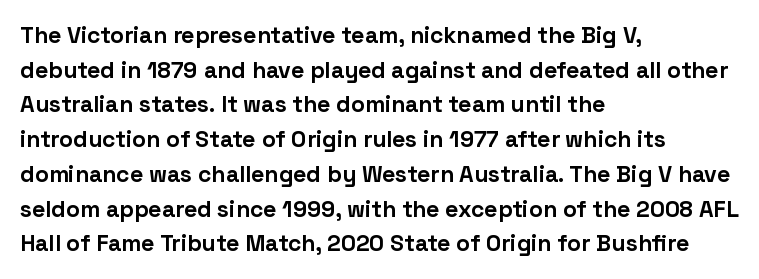
The image shows 23 px bold type, upright; set left-aligned, normal line spacing (1.51x), normal letter spacing, not underlined.
